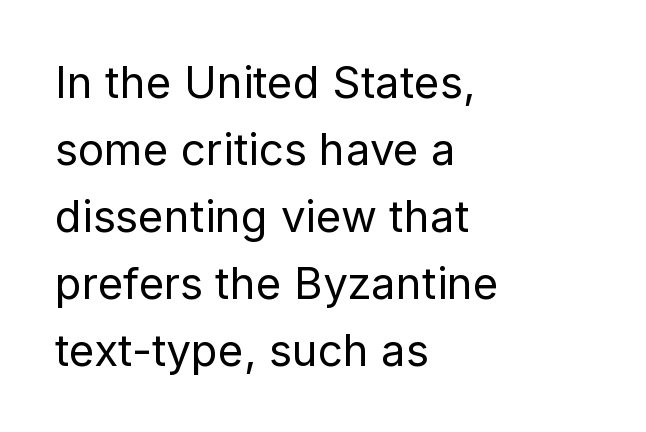
The image shows 44 px regular-weight sans-serif type, upright; set left-aligned, normal line spacing (1.52x), normal letter spacing, not underlined; low stroke contrast and a medium x-height.
